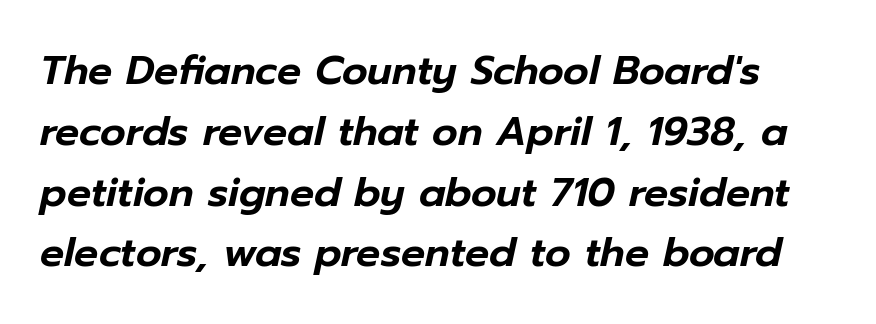
Q: Is the text italic (slanted)? A: Yes, it leans right by about 12 degrees.
Q: Is the text underlined? A: No.
Q: Is the spacing between letters normal or unusually wide? A: Normal.
Q: Is the spacing between lines tight, normal or loose? A: Normal.
Q: Width (condensed, normal, or wide)? A: Normal.
Q: Stroke contrast? A: Low.
Q: x-height? A: Medium.
Q: Monospaced? A: No.
